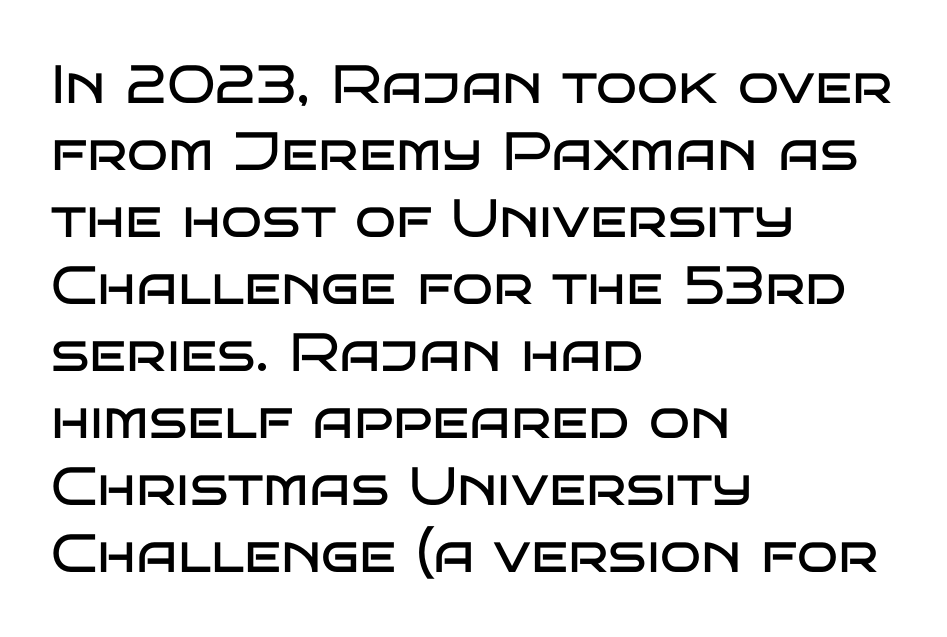
The image shows 54 px regular-weight, wide sans-serif type, upright; set left-aligned, line spacing 1.24x, normal letter spacing, not underlined; low stroke contrast and a large x-height.
